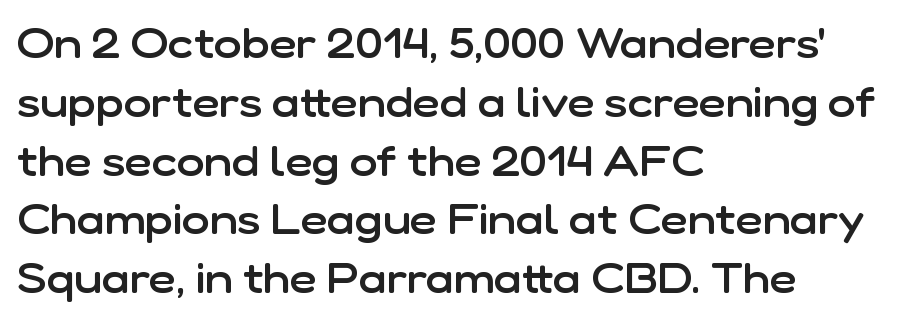
Q: Is the text bold? A: Semi-bold.
Q: Is the text italic (slanted)? A: No, it is upright.
Q: Is the typeface a serif or a sans-serif typeface? A: Sans-serif.
Q: Is the text underlined? A: No.
Q: How is the paragraph aligned? A: Left-aligned.
Q: Is the spacing between letters normal or unusually wide? A: Normal.
Q: Is the spacing between lines tight, normal or loose? A: Normal.
Q: Width (condensed, normal, or wide)? A: Normal.
Q: Stroke contrast? A: Low.
Q: x-height? A: Medium.
Q: Monospaced? A: No.
